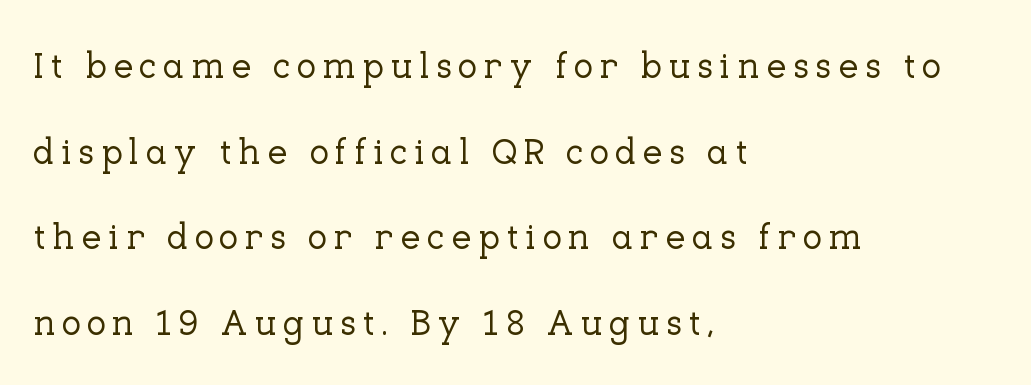
{"serif": "yes", "italic": "no", "width": "normal", "stroke_contrast": "low", "x_height": "medium", "monospaced": "no", "underline": "no", "align": "left", "line_spacing": "loose", "line_spacing_ratio": 2.38, "glyph_px": 36}
